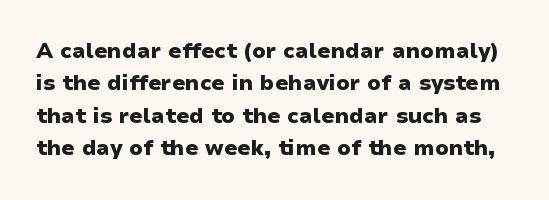
Q: Is the text bold? A: Yes.
Q: Is the text italic (slanted)? A: No, it is upright.
Q: Is the text underlined? A: No.
Q: Is the spacing between letters normal or unusually wide? A: Normal.
Q: Is the spacing between lines tight, normal or loose? A: Normal.
